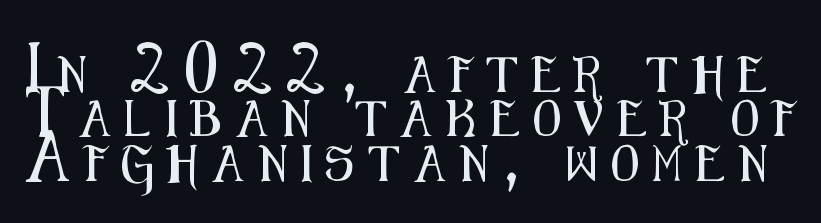
Ascenders rise straight up at ninety degrees. Underlining? Definitely not there. You could only call the tracking loose — the letters float apart. This sample has the flowing, uneven cadence of proportional lettering.
